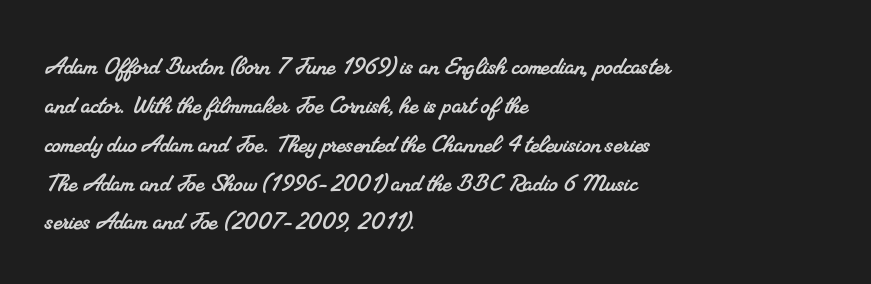
The image shows 29 px serif type; set left-aligned, normal line spacing (1.34x), normal letter spacing, not underlined; medium stroke contrast and a small x-height.
